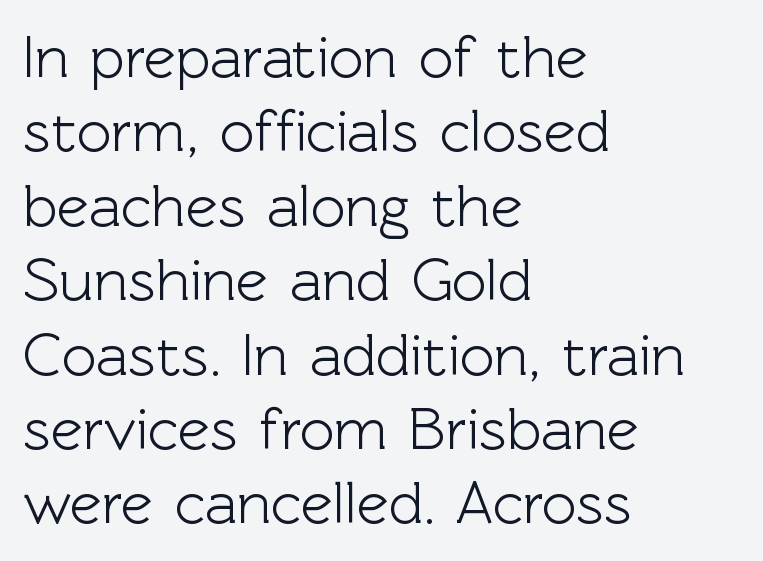
The image shows 60 px sans-serif type, upright; set left-aligned, line spacing 1.24x, normal letter spacing, not underlined; a medium x-height.
